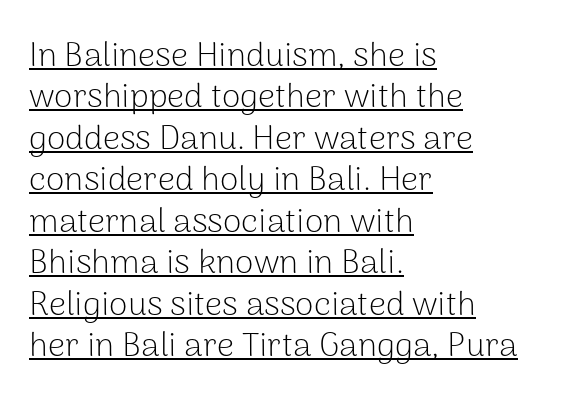
Varying glyph widths throughout — classic text-font behaviour. The glyphs are accompanied by a horizontal stroke just below them. Glyph-to-glyph distance matches everyday printed text. The ragged edge is on the right, which tells us the setting is flush left. This sample uses a sans-serif face. Is there any slant? The stems are plumb.
